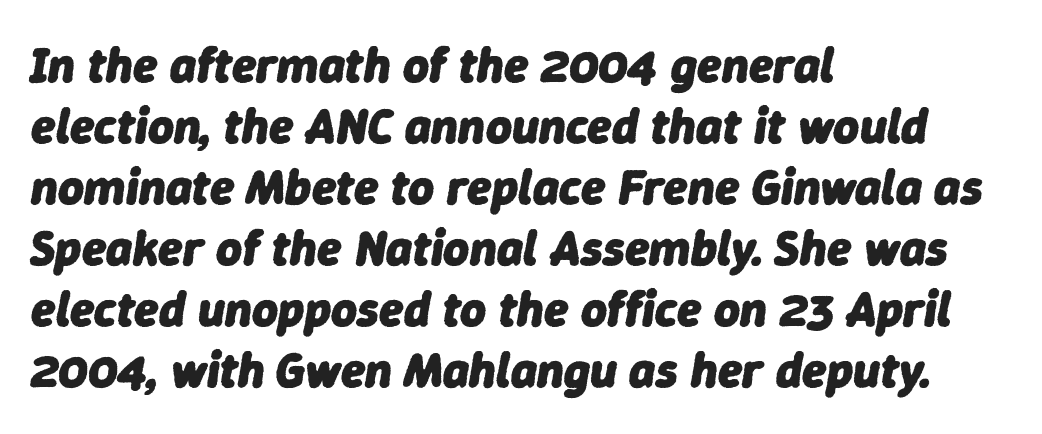
The image shows 50 px heavy type, italic (leaning right); set left-aligned, line spacing 1.22x, normal letter spacing, not underlined; low stroke contrast and a medium x-height.
